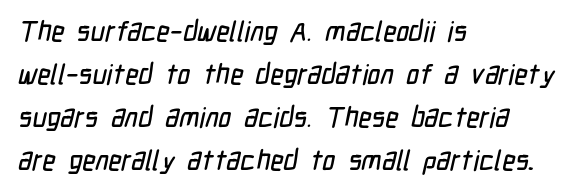
The image shows 28 px condensed sans-serif type; set left-aligned, normal line spacing (1.53x), normal letter spacing, not underlined; low stroke contrast and a medium x-height.
